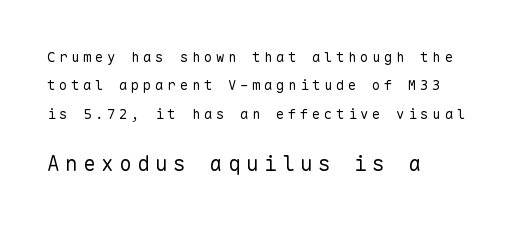
The image shows 21 px text type, upright; set left-aligned, loose line spacing (2.02x), unusually wide letter spacing (+0.26 em), not underlined; the second (bottom) block is 1.5x larger.
